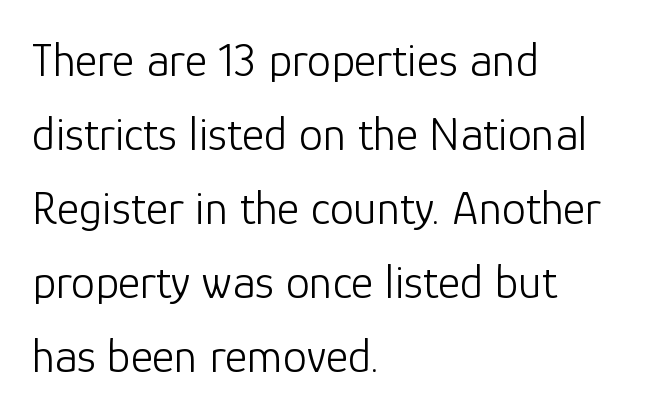
Reading down the column, the eye jumps a familiar distance to each next line. Are there feet on the stems? There aren't — it's a sans. In CSS terms this would be text-align: left. Think of a printed novel: that variable character pitch is what you see here. When letters stand straight like this, we call the style roman or upright.
